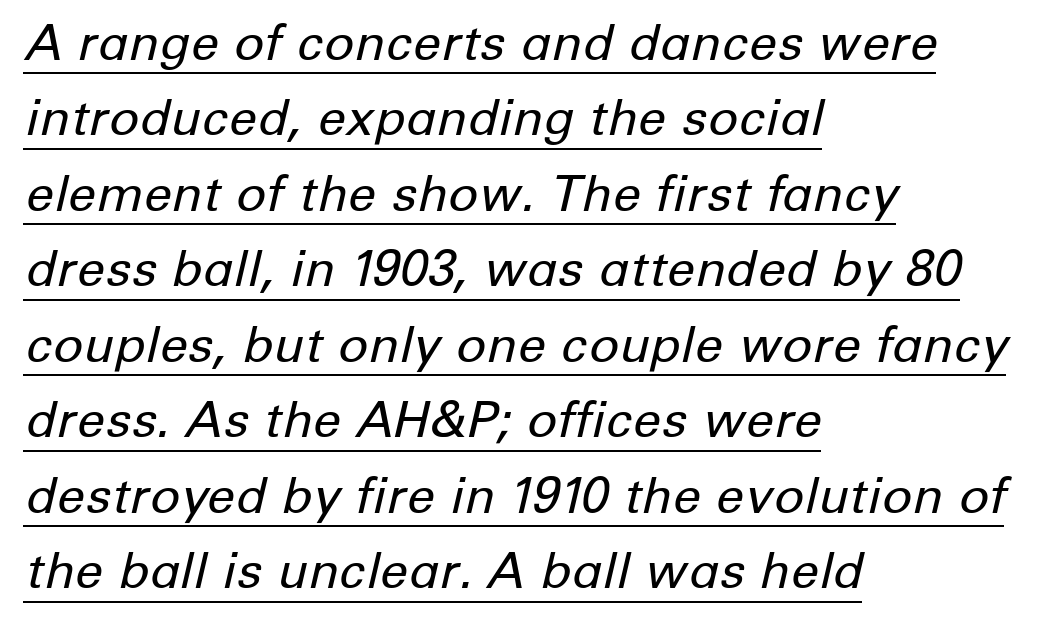
Q: Is the text bold? A: No.
Q: Is the text italic (slanted)? A: Yes, it leans right by about 12 degrees.
Q: Is the text underlined? A: Yes.
Q: How is the paragraph aligned? A: Left-aligned.
Q: Is the spacing between letters normal or unusually wide? A: Normal.
Q: Is the spacing between lines tight, normal or loose? A: Normal.
Q: Width (condensed, normal, or wide)? A: Normal.
Q: Stroke contrast? A: Low.
Q: x-height? A: Medium.
Q: Monospaced? A: No.
